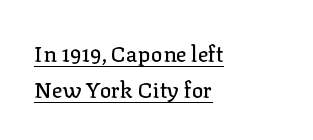
{"italic": "no", "underline": "yes", "align": "left", "line_spacing": "normal", "line_spacing_ratio": 1.64, "letter_spacing": "normal", "letter_spacing_em": 0.0, "glyph_px": 22}
